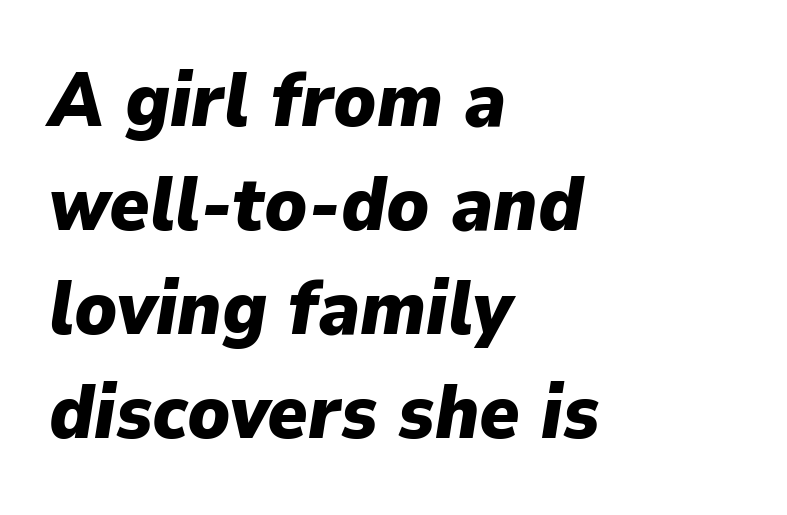
Spacing between characters is what you'd get straight out of the box. The sample has been set heavy, in full bold. Line spacing here is normal. Type without underlining. The lines are quadded left. You could not count columns in this text — the font is proportionally spaced.
